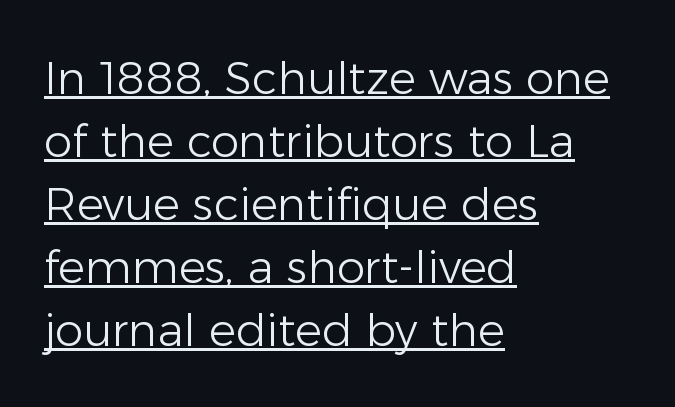
Regular leading. Character widths vary here, with narrow letters taking less room than wide ones. You could call the tracking neutral — neither tight nor loose. Underlined type.
